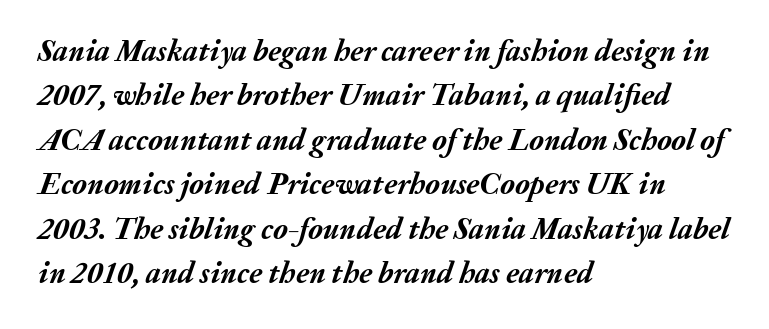
{"italic": "yes", "lean": "right", "slant_degrees": 20, "bold": "yes", "weight": "semibold", "width": "normal", "stroke_contrast": "medium", "x_height": "medium", "monospaced": "no", "underline": "no", "align": "left", "line_spacing": "normal", "line_spacing_ratio": 1.48, "letter_spacing": "normal", "letter_spacing_em": 0.0, "glyph_px": 30}
